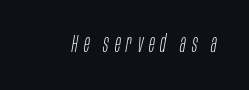
Q: Is the text bold? A: No.
Q: Is the text italic (slanted)? A: Yes, it leans right by about 10 degrees.
Q: Is the text underlined? A: No.
Q: Is the spacing between letters normal or unusually wide? A: Unusually wide.
